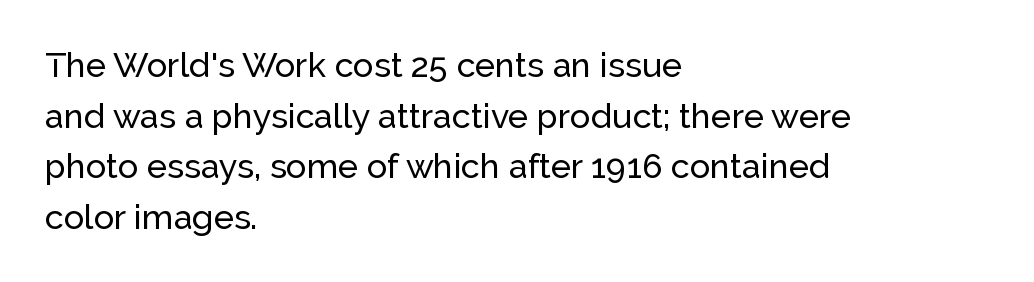
The image shows 34 px sans-serif type, upright; set left-aligned, normal line spacing (1.49x), normal letter spacing, not underlined; low stroke contrast and a medium x-height.
